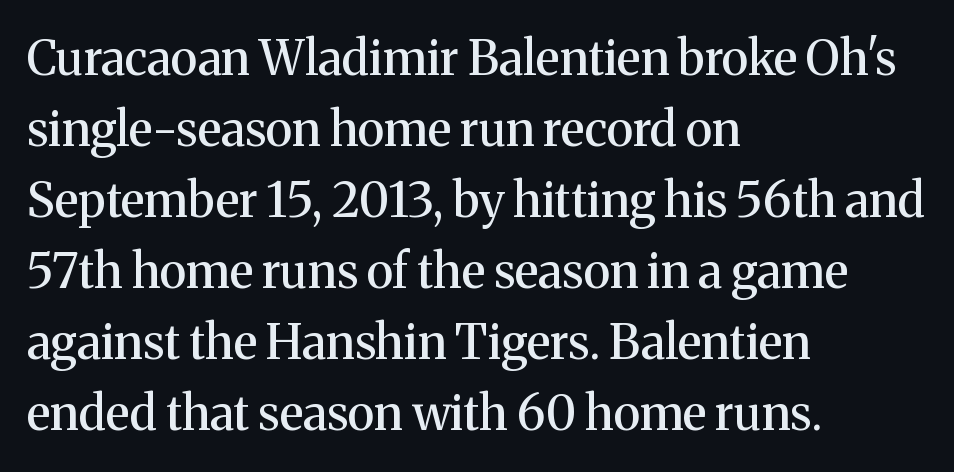
Q: Is the text italic (slanted)? A: No, it is upright.
Q: Is the typeface a serif or a sans-serif typeface? A: Serif.
Q: Is the text underlined? A: No.
Q: How is the paragraph aligned? A: Left-aligned.
Q: Is the spacing between letters normal or unusually wide? A: Normal.
Q: Is the spacing between lines tight, normal or loose? A: Normal.
Q: Width (condensed, normal, or wide)? A: Normal.
Q: Stroke contrast? A: Medium.
Q: x-height? A: Medium.
Q: Monospaced? A: No.
